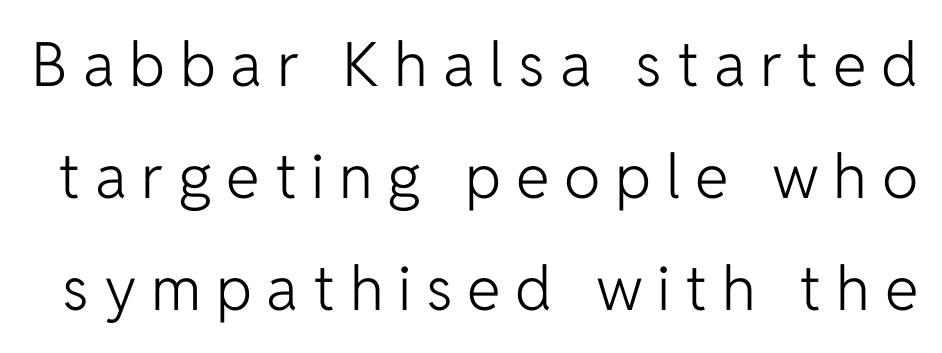
{"serif": "no", "italic": "no", "bold": "no", "weight": "light", "width": "normal", "stroke_contrast": "low", "x_height": "medium", "monospaced": "no", "underline": "no", "line_spacing_ratio": 1.84, "letter_spacing": "wide", "letter_spacing_em": 0.24, "glyph_px": 61}
